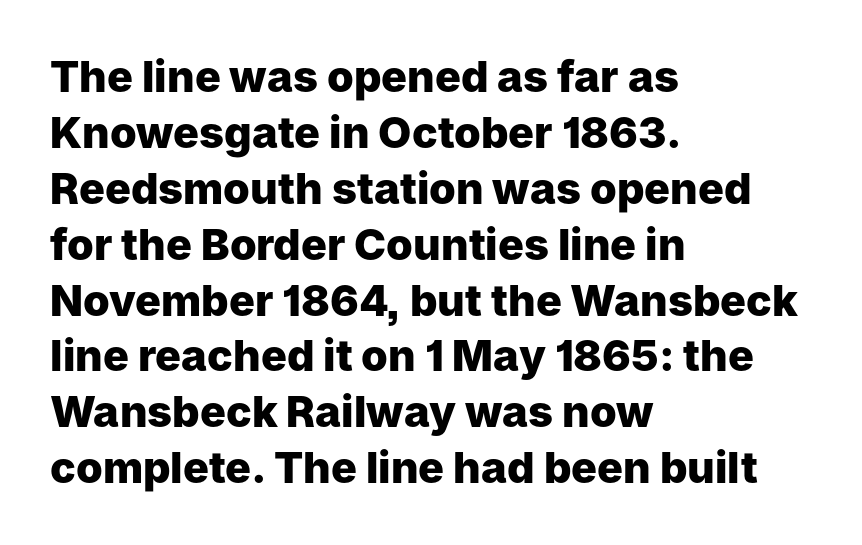
Q: Is the text bold? A: Yes.
Q: Is the text italic (slanted)? A: No, it is upright.
Q: Is the typeface a serif or a sans-serif typeface? A: Sans-serif.
Q: Is the text underlined? A: No.
Q: How is the paragraph aligned? A: Left-aligned.
Q: Is the spacing between letters normal or unusually wide? A: Normal.
Q: Is the spacing between lines tight, normal or loose? A: Normal.
Q: Width (condensed, normal, or wide)? A: Normal.
Q: Stroke contrast? A: Low.
Q: x-height? A: Medium.
Q: Monospaced? A: No.
